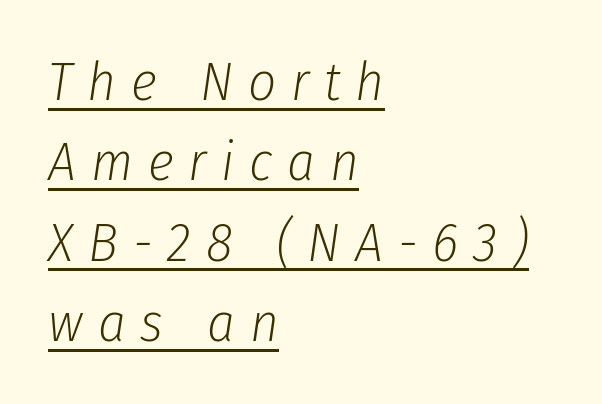
Q: Is the text bold? A: No.
Q: Is the text italic (slanted)? A: Yes, it leans right by about 8 degrees.
Q: Is the text underlined? A: Yes.
Q: How is the paragraph aligned? A: Left-aligned.
Q: Is the spacing between letters normal or unusually wide? A: Unusually wide.
Q: Is the spacing between lines tight, normal or loose? A: Normal.
Q: Width (condensed, normal, or wide)? A: Condensed.
Q: Stroke contrast? A: Low.
Q: x-height? A: Medium.
Q: Monospaced? A: No.
